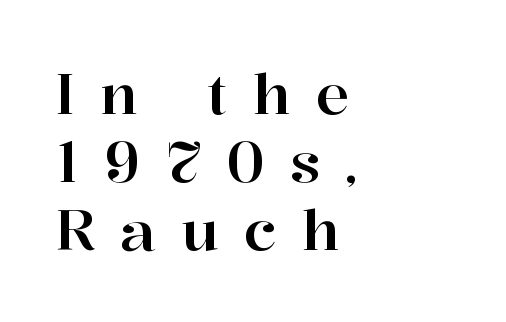
Q: Is the text italic (slanted)? A: No, it is upright.
Q: Is the typeface a serif or a sans-serif typeface? A: Serif.
Q: Is the text underlined? A: No.
Q: How is the paragraph aligned? A: Left-aligned.
Q: Is the spacing between letters normal or unusually wide? A: Unusually wide.
Q: Width (condensed, normal, or wide)? A: Normal.
Q: Stroke contrast? A: High.
Q: x-height? A: Medium.
Q: Monospaced? A: No.
